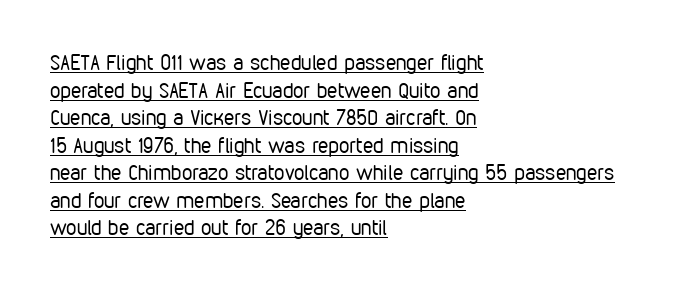
Here the glyphs are tracked normally, forming tight word shapes. This is underlined copy, the kind a proofreader might mark for attention. Posture: vertical. Notice how the passage keeps a crisp vertical edge on the left only.
